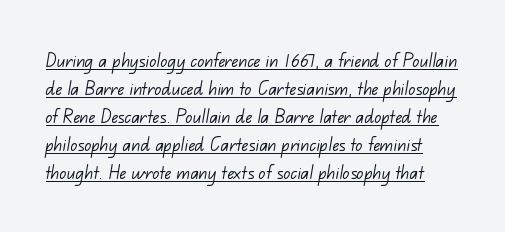
The image shows 22 px text type; set normal line spacing (1.27x), normal letter spacing, underlined.
